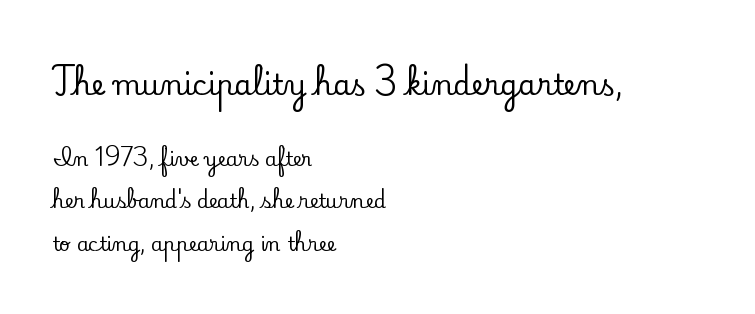
{"serif": "yes", "italic": "no", "width": "normal", "stroke_contrast": "low", "x_height": "small", "monospaced": "no", "underline": "no", "align": "left", "line_spacing": "loose", "line_spacing_ratio": 2.23, "letter_spacing": "normal", "letter_spacing_em": 0.0, "larger_block": "first", "size_ratio": 1.47, "glyph_px": 28}
